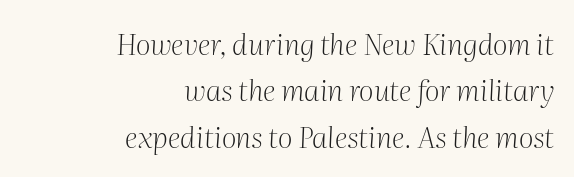
The image shows 29 px light serif type, italic (leaning right); set right-aligned, normal line spacing (1.6x), normal letter spacing, not underlined; medium stroke contrast and a medium x-height.
